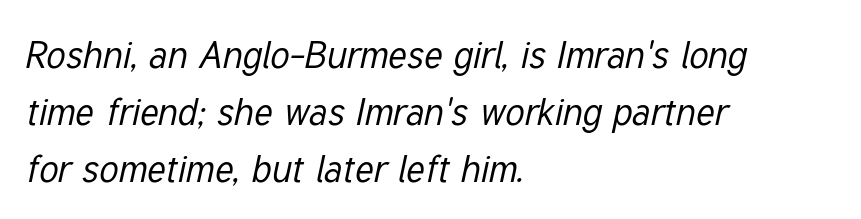
A typesetter would call this leading conventional body-copy spacing. The face used here has a pronounced slope to its letters. The string is rendered with underlining switched off. The passage shown is typed in a proportional face where columns would drift. Caption: multi-line text, flush left, ragged right. The passage shown is not bold in any degree.
